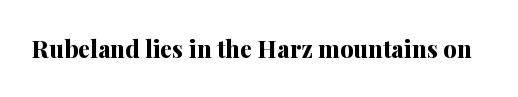
What stands out about the letter spacing? Nothing — it is the standard amount. Upright lettering throughout. Bold? Absolutely — the strokes are thick and heavy. The glyphs are unaccompanied by any horizontal stroke below them.
